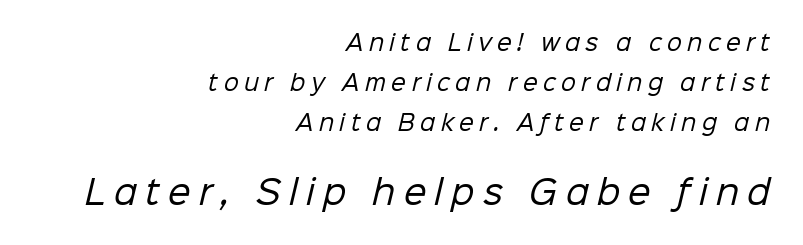
Q: Is the text bold? A: No.
Q: Is the typeface a serif or a sans-serif typeface? A: Sans-serif.
Q: Is the text underlined? A: No.
Q: How is the paragraph aligned? A: Right-aligned.
Q: Is the spacing between letters normal or unusually wide? A: Unusually wide.
Q: Is the spacing between lines tight, normal or loose? A: Loose.
Q: Which block of text is set in a larger size, the first (top) or the second (bottom)? A: The second (bottom) one.
Q: Width (condensed, normal, or wide)? A: Normal.
Q: Stroke contrast? A: Low.
Q: x-height? A: Medium.
Q: Monospaced? A: No.
